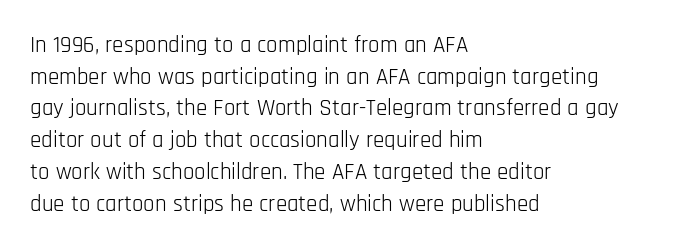
A roman cut, with each character standing at attention. Line spacing here is normal. The text block is weighted toward the left margin, trailing off unevenly rightward. Lines of text with bare space underneath. Nothing unusual about the tracking: characters are spaced as the font intends. A quiet, ordinary-to-light weight characterises the typeface.
